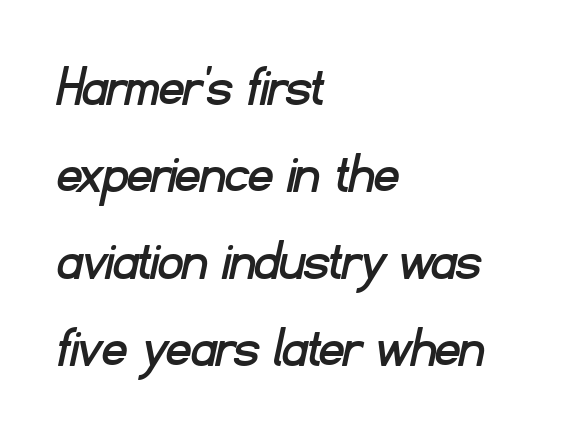
Q: Is the typeface a serif or a sans-serif typeface? A: Sans-serif.
Q: Is the text underlined? A: No.
Q: How is the paragraph aligned? A: Left-aligned.
Q: Is the spacing between letters normal or unusually wide? A: Normal.
Q: Is the spacing between lines tight, normal or loose? A: Normal.
Q: Width (condensed, normal, or wide)? A: Normal.
Q: Stroke contrast? A: Low.
Q: x-height? A: Small.
Q: Monospaced? A: No.
